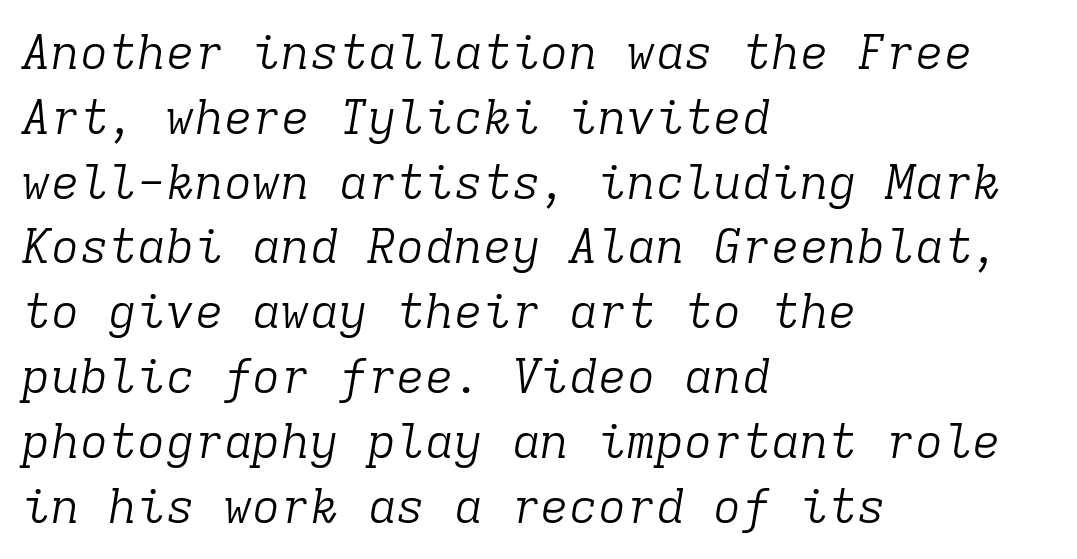
Is the letter spacing exaggerated? No — it looks like the ordinary default. Horizontally, the lines are justified to the leading edge only. Here the designer chose a console-style face with uniform glyph widths. The text was rendered using a seriffed face with decorative stroke endings.
